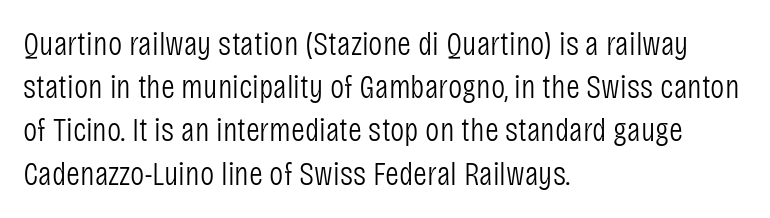
The image shows 34 px light, condensed sans-serif type, upright; set left-aligned, normal line spacing (1.27x), normal letter spacing, not underlined; low stroke contrast and a large x-height.
